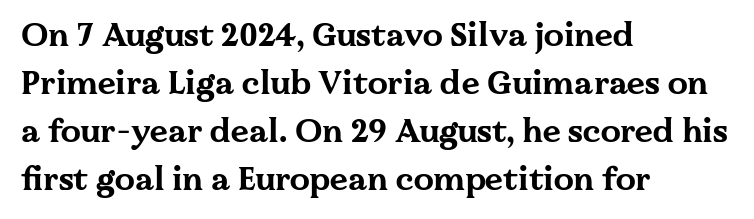
How are the letters spaced? Ordinarily, with no added tracking. This is serif lettering, the kind often seen in printed books. The typography opts for an upright posture over an oblique one. Clear beneath every line of the passage. The space between consecutive lines is moderate.
